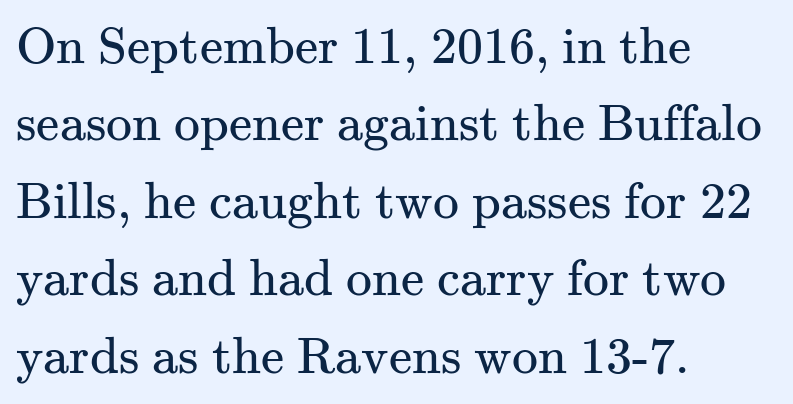
The rows are spaced the way most documents space them. Unmarked baselines from the first word to the last. The glyphs in this specimen are seriffed. Do the characters align in a grid? No, the font is proportional.
